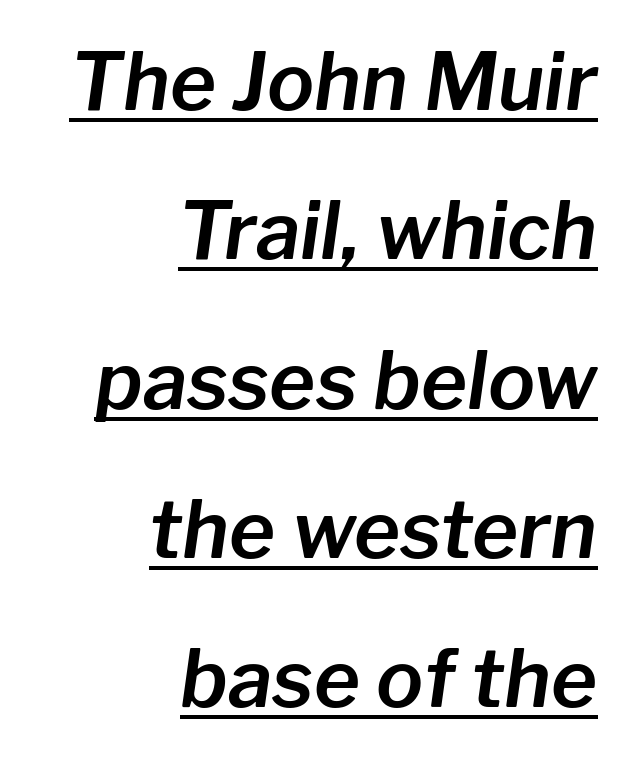
Each line ends at the same right margin while the left side varies. The type is set solid horizontally, with unmodified tracking. The glyphs look as if they've been sheared to an angle. This sample has the flowing, uneven cadence of proportional lettering. Descenders here cross a horizontal rule under the line.
